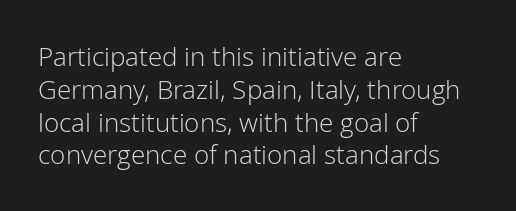
Q: Is the text bold? A: No.
Q: Is the text italic (slanted)? A: No, it is upright.
Q: Is the text underlined? A: No.
Q: How is the paragraph aligned? A: Left-aligned.
Q: Is the spacing between letters normal or unusually wide? A: Normal.
Q: Is the spacing between lines tight, normal or loose? A: Normal.
